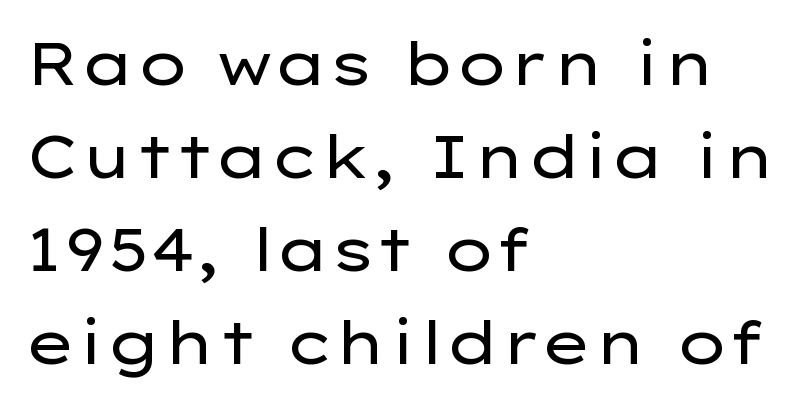
{"serif": "no", "italic": "no", "bold": "no", "weight": "regular", "width": "wide", "stroke_contrast": "low", "x_height": "medium", "monospaced": "no", "underline": "no", "align": "left", "line_spacing": "normal", "line_spacing_ratio": 1.55, "letter_spacing": "normal", "letter_spacing_em": 0.0, "glyph_px": 60}
